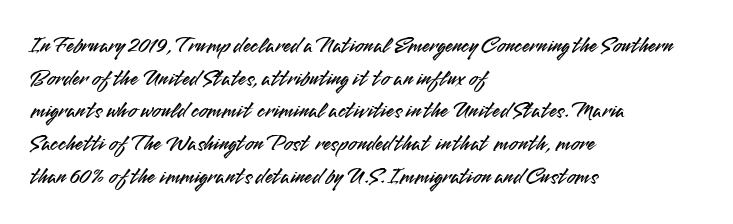
Q: Is the text italic (slanted)? A: Yes.
Q: Is the text underlined? A: No.
Q: How is the paragraph aligned? A: Left-aligned.
Q: Is the spacing between letters normal or unusually wide? A: Normal.
Q: Is the spacing between lines tight, normal or loose? A: Normal.
